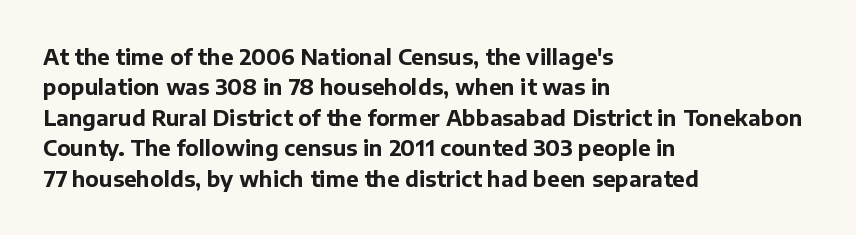
The image shows 21 px bold type, upright; set left-aligned, normal line spacing (1.45x), normal letter spacing, not underlined.
